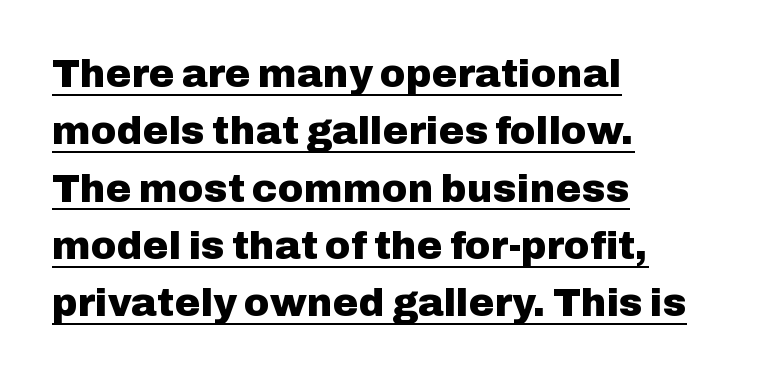
{"serif": "no", "italic": "no", "bold": "yes", "weight": "heavy", "width": "normal", "stroke_contrast": "low", "x_height": "medium", "monospaced": "no", "underline": "yes", "align": "left", "line_spacing": "normal", "line_spacing_ratio": 1.47, "letter_spacing": "normal", "letter_spacing_em": 0.0, "glyph_px": 39}
